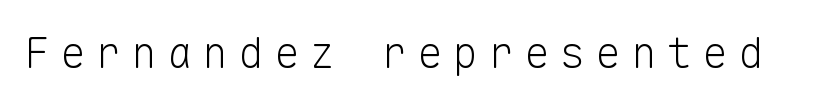
The image shows 43 px light sans-serif type, upright, monospaced; set unusually wide letter spacing (+0.23 em), not underlined; low stroke contrast and a medium x-height.
